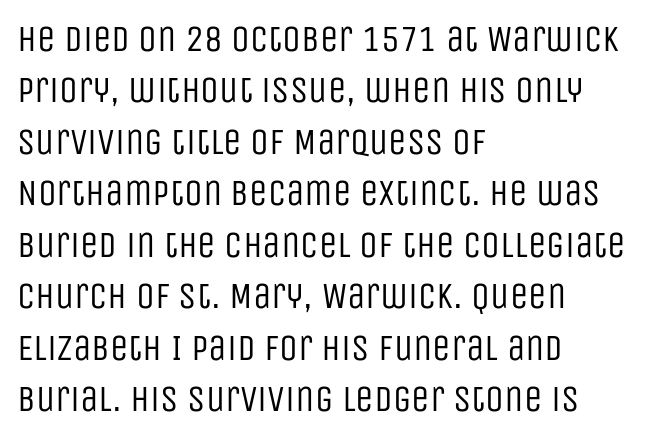
{"serif": "no", "italic": "no", "bold": "no", "weight": "regular", "width": "condensed", "stroke_contrast": "low", "x_height": "large", "monospaced": "no", "underline": "no", "align": "left", "line_spacing": "normal", "line_spacing_ratio": 1.39, "letter_spacing": "normal", "letter_spacing_em": 0.0, "glyph_px": 37}
